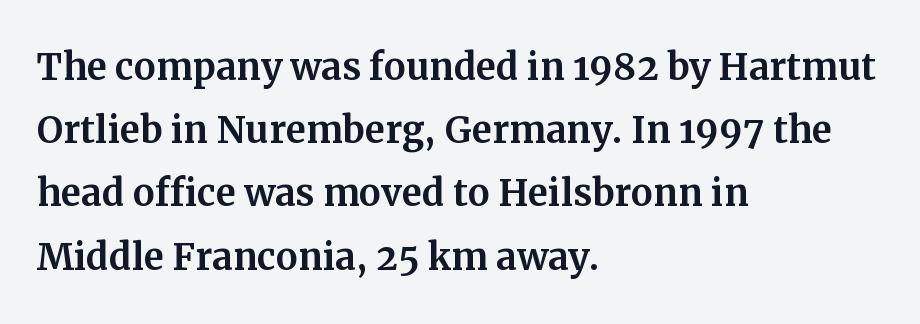
The image shows 49 px serif type, upright; set left-aligned, normal line spacing (1.29x), normal letter spacing, not underlined; medium stroke contrast and a medium x-height.
